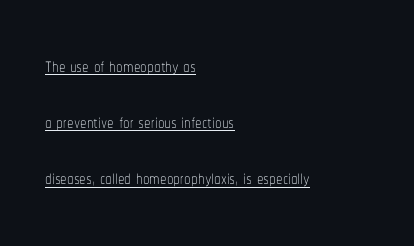
Do the letters lean? They stand straight. Somebody hit Ctrl+U on this one — the words are underlined. The font is comparable to plain body text, perhaps lighter. Line beginnings align vertically; line endings do not.
